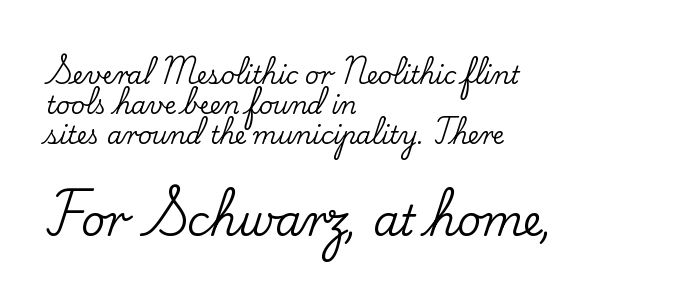
{"serif": "yes", "width": "normal", "stroke_contrast": "low", "x_height": "small", "monospaced": "no", "underline": "no", "align": "left", "line_spacing_ratio": 1.24, "letter_spacing": "normal", "letter_spacing_em": 0.0, "larger_block": "second", "size_ratio": 1.75, "glyph_px": 42}
